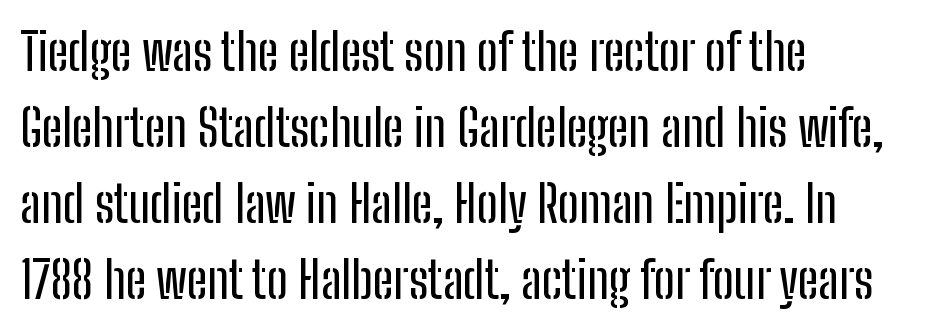
Q: Is the text italic (slanted)? A: No, it is upright.
Q: Is the typeface a serif or a sans-serif typeface? A: Sans-serif.
Q: Is the text underlined? A: No.
Q: How is the paragraph aligned? A: Left-aligned.
Q: Is the spacing between letters normal or unusually wide? A: Normal.
Q: Is the spacing between lines tight, normal or loose? A: Normal.
Q: Width (condensed, normal, or wide)? A: Condensed.
Q: Stroke contrast? A: Low.
Q: x-height? A: Medium.
Q: Monospaced? A: No.
